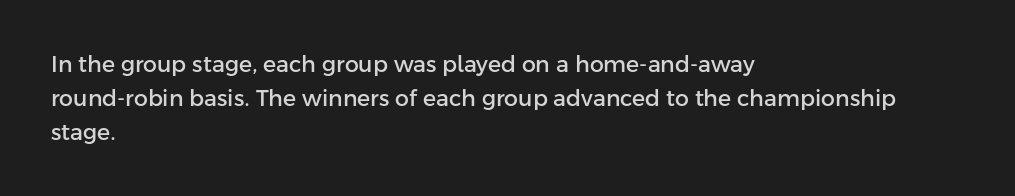
Inter-character spacing is left at the font's built-in metrics. A bare baseline throughout the passage. The typography opts for an upright posture over an oblique one. Casual observation: everything's shoved over to the left.
